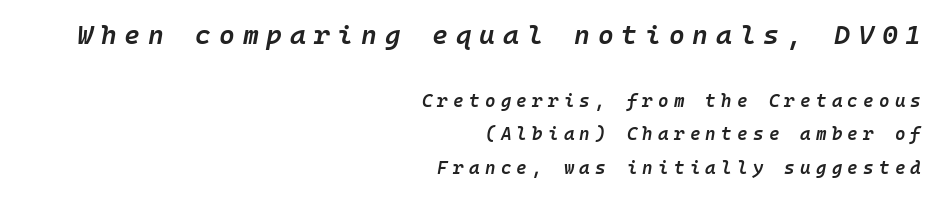
The image shows 27 px text type, italic (leaning right); set right-aligned, line spacing 1.86x, unusually wide letter spacing (+0.29 em), not underlined; the first (top) block is 1.5x larger.
